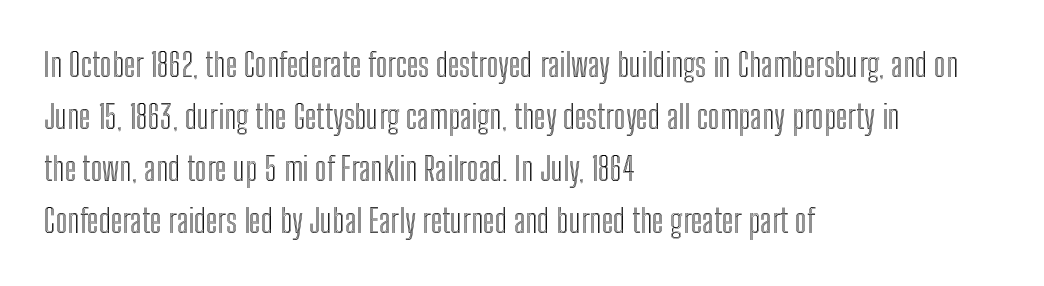
Q: Is the text italic (slanted)? A: No, it is upright.
Q: Is the text underlined? A: No.
Q: How is the paragraph aligned? A: Left-aligned.
Q: Is the spacing between letters normal or unusually wide? A: Normal.
Q: Is the spacing between lines tight, normal or loose? A: Normal.
Q: Width (condensed, normal, or wide)? A: Condensed.
Q: x-height? A: Medium.
Q: Monospaced? A: No.
